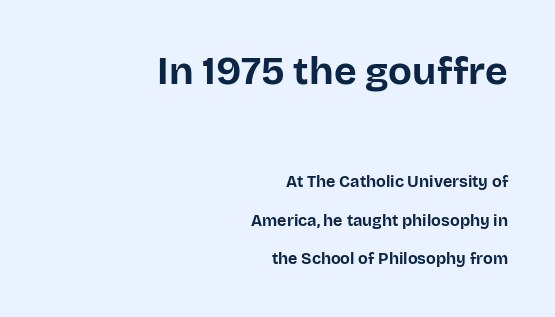
Q: Is the text bold? A: Yes.
Q: Is the text italic (slanted)? A: No, it is upright.
Q: Is the typeface a serif or a sans-serif typeface? A: Sans-serif.
Q: Is the text underlined? A: No.
Q: How is the paragraph aligned? A: Right-aligned.
Q: Is the spacing between letters normal or unusually wide? A: Normal.
Q: Is the spacing between lines tight, normal or loose? A: Loose.
Q: Which block of text is set in a larger size, the first (top) or the second (bottom)? A: The first (top) one.
Q: Width (condensed, normal, or wide)? A: Normal.
Q: Stroke contrast? A: Low.
Q: x-height? A: Large.
Q: Monospaced? A: No.
